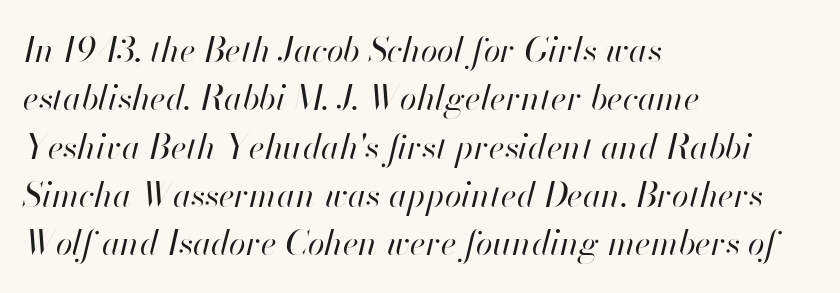
The image shows 34 px regular-weight type, italic (leaning right); set left-aligned, normal line spacing (1.42x), normal letter spacing, not underlined; high stroke contrast and a small x-height.
